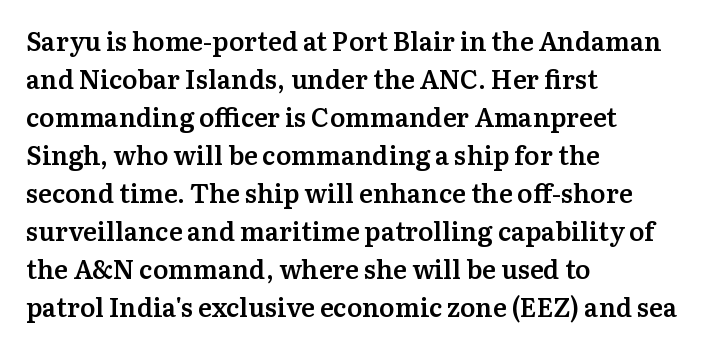
Q: Is the text bold? A: Semi-bold.
Q: Is the text italic (slanted)? A: No, it is upright.
Q: Is the text underlined? A: No.
Q: How is the paragraph aligned? A: Left-aligned.
Q: Is the spacing between letters normal or unusually wide? A: Normal.
Q: Is the spacing between lines tight, normal or loose? A: Normal.
